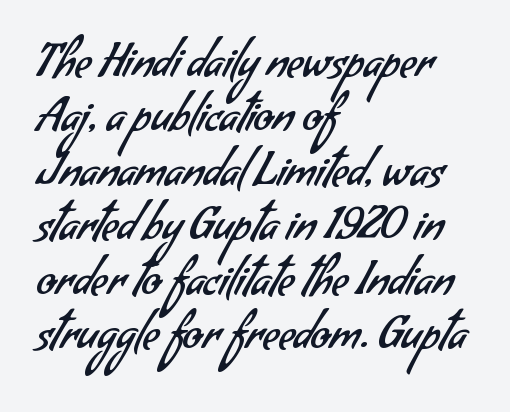
{"serif": "no", "bold": "no", "weight": "regular", "width": "normal", "stroke_contrast": "low", "x_height": "small", "monospaced": "no", "underline": "no", "align": "left", "line_spacing_ratio": 1.21, "letter_spacing": "normal", "letter_spacing_em": 0.0, "glyph_px": 45}
